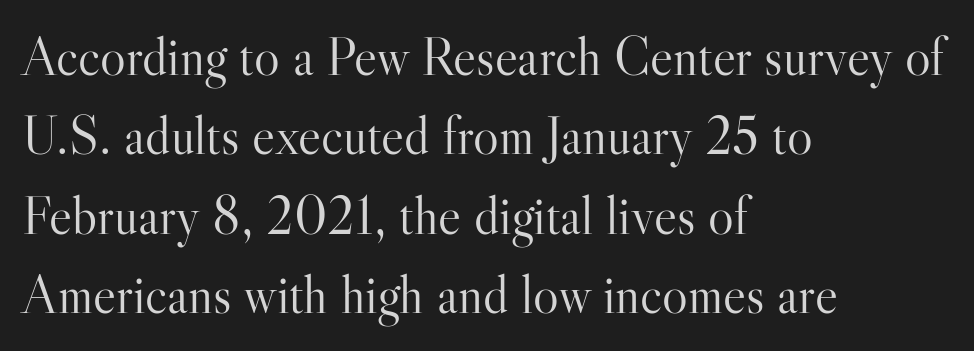
Q: Is the text bold? A: No.
Q: Is the text italic (slanted)? A: No, it is upright.
Q: Is the typeface a serif or a sans-serif typeface? A: Serif.
Q: Is the text underlined? A: No.
Q: How is the paragraph aligned? A: Left-aligned.
Q: Is the spacing between letters normal or unusually wide? A: Normal.
Q: Is the spacing between lines tight, normal or loose? A: Normal.
Q: Width (condensed, normal, or wide)? A: Normal.
Q: Stroke contrast? A: High.
Q: x-height? A: Small.
Q: Monospaced? A: No.
